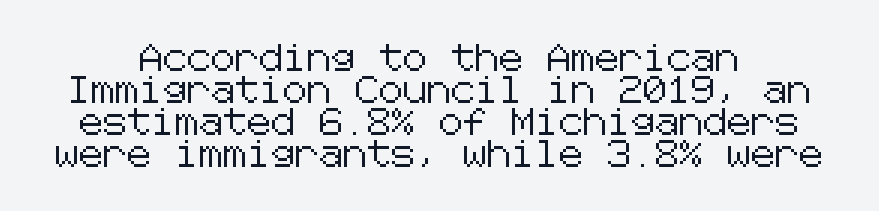
Between one letter and the next there's only the usual sliver of space. The specimen reads as upright at a glance. Every row of glyphs is offset so its center matches the block's center. Underline: absent.
